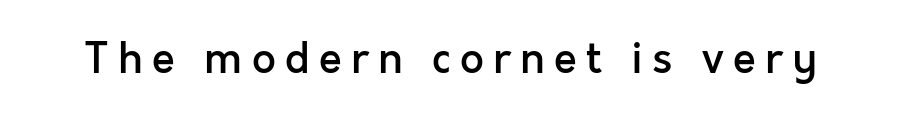
{"serif": "no", "italic": "no", "bold": "semi", "weight": "semibold", "width": "normal", "x_height": "medium", "monospaced": "no", "underline": "no", "letter_spacing": "wide", "letter_spacing_em": 0.22, "glyph_px": 42}
